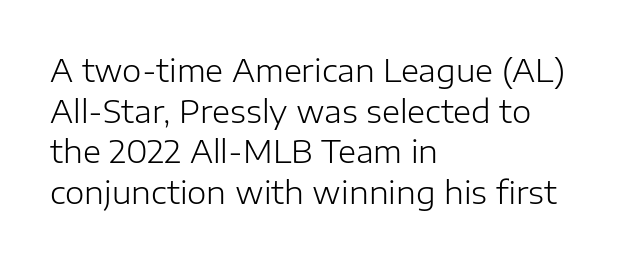
To sum up the face: it is a sans, with no serifs. Tracking value appears to be zero — textbook default spacing. Unbolded letterforms with no extra heft. Here the designer chose a conventional face with non-uniform glyph widths.
